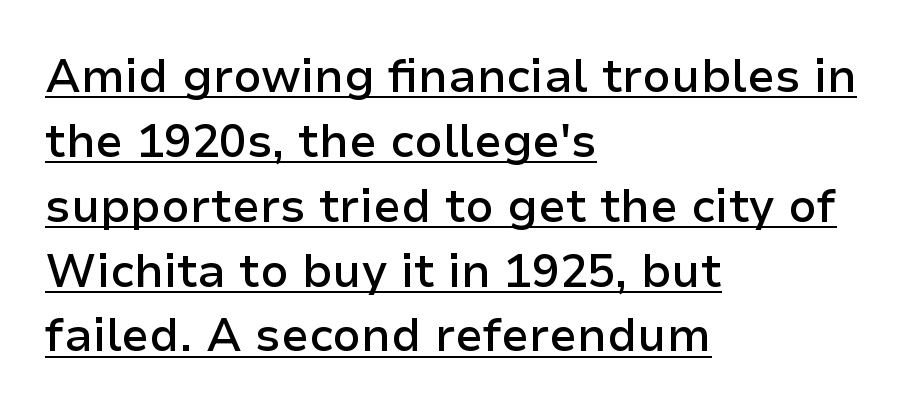
Typographic density is moderately raised because the face is semibold. This sample uses plain, unmodified letter spacing. Casual observation: everything's shoved over to the left. Notice how a bar underscores the lettering throughout.
